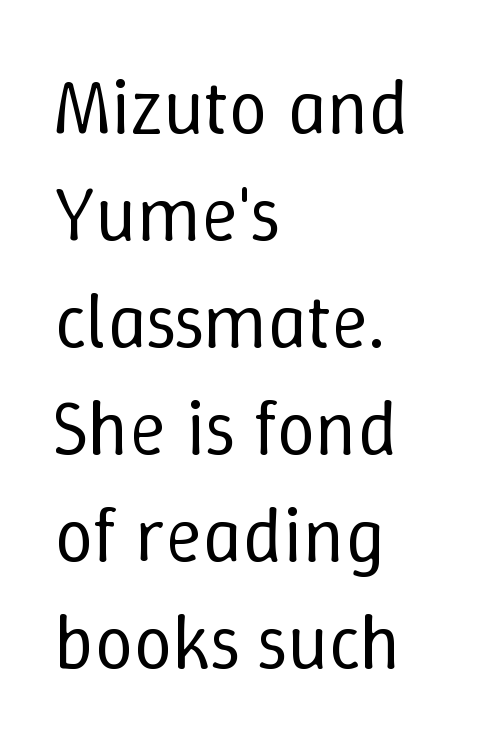
{"italic": "no", "bold": "no", "weight": "regular", "width": "normal", "stroke_contrast": "low", "x_height": "medium", "monospaced": "no", "underline": "no", "align": "left", "line_spacing": "normal", "line_spacing_ratio": 1.39, "letter_spacing": "normal", "letter_spacing_em": 0.0, "glyph_px": 77}
